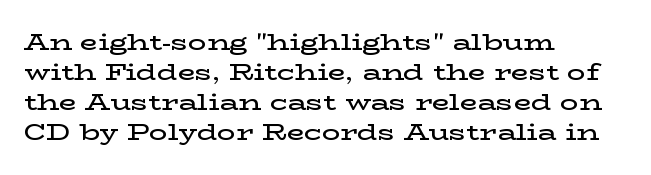
How are the letters spaced? Ordinarily, with no added tracking. Ordinary non-slanted type is in use. Notice the strokes are somewhat thickened but not fully heavy: this is a semibold. Descenders are the only things crossing below the line.
